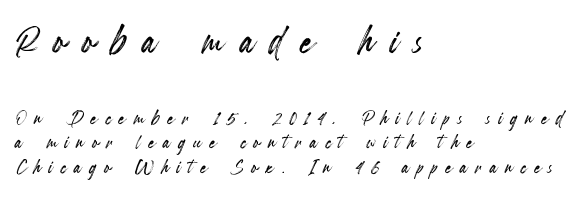
The space between consecutive lines is stingy. Type size steps down from the first block to the second. Quick note: underline off. Looks like regular typesetting: each glyph gets only the width it needs. The horizontal fit of the characters is loose and conspicuously gappy.
